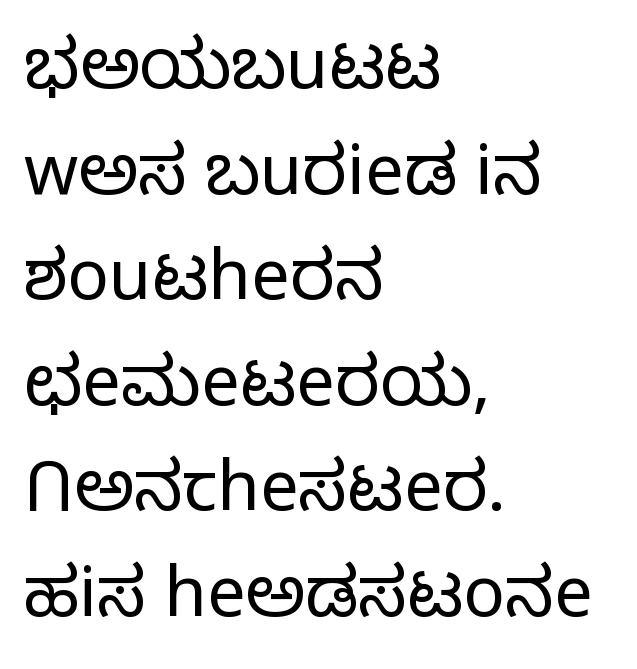
{"serif": "no", "italic": "no", "bold": "no", "weight": "light", "width": "normal", "stroke_contrast": "low", "x_height": "medium", "monospaced": "no", "underline": "no", "align": "left", "line_spacing": "normal", "line_spacing_ratio": 1.53, "letter_spacing": "normal", "letter_spacing_em": 0.0, "glyph_px": 69}
